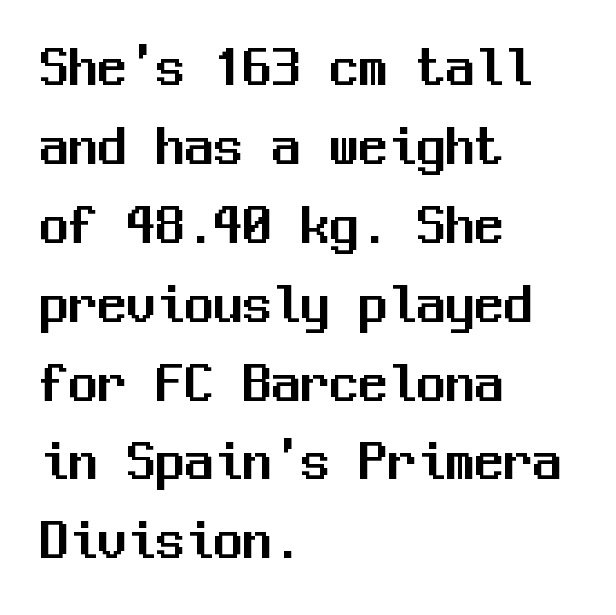
Observe the ordinary spacing: letters are neighbours, not strangers. Compared with typical paragraphs, the rows here are spaced about the same. The specimen reads as upright at a glance. Layout note: lines flush left. You could count columns in this text — the font is strictly monospaced.
